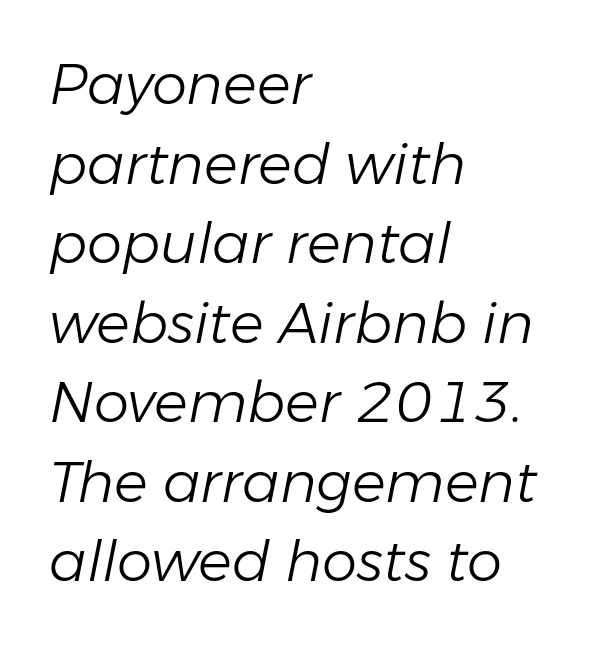
The image shows 56 px light type, italic (leaning right); set left-aligned, normal line spacing (1.42x), normal letter spacing, not underlined; low stroke contrast and a medium x-height.
